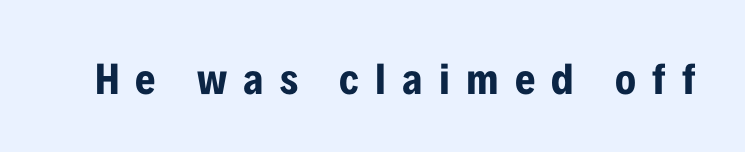
The image shows 44 px bold, condensed sans-serif type, upright; set unusually wide letter spacing (+0.37 em), not underlined; low stroke contrast and a medium x-height.
